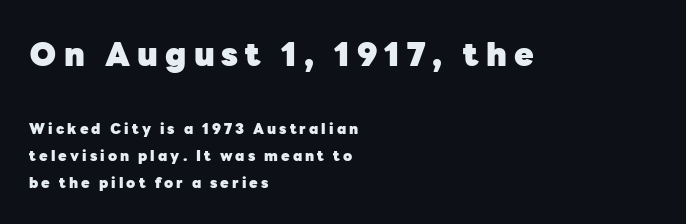
Looks like regular typesetting: each glyph gets only the width it needs. Students, observe: this is what heavily led, spacious text looks like. Weight: bold. To sum up the face: it is a sans, with no serifs. Teacher's note: observe the even left margin — that is flush-left alignment. Inter-character spacing is expanded well beyond the font's built-in metrics.
